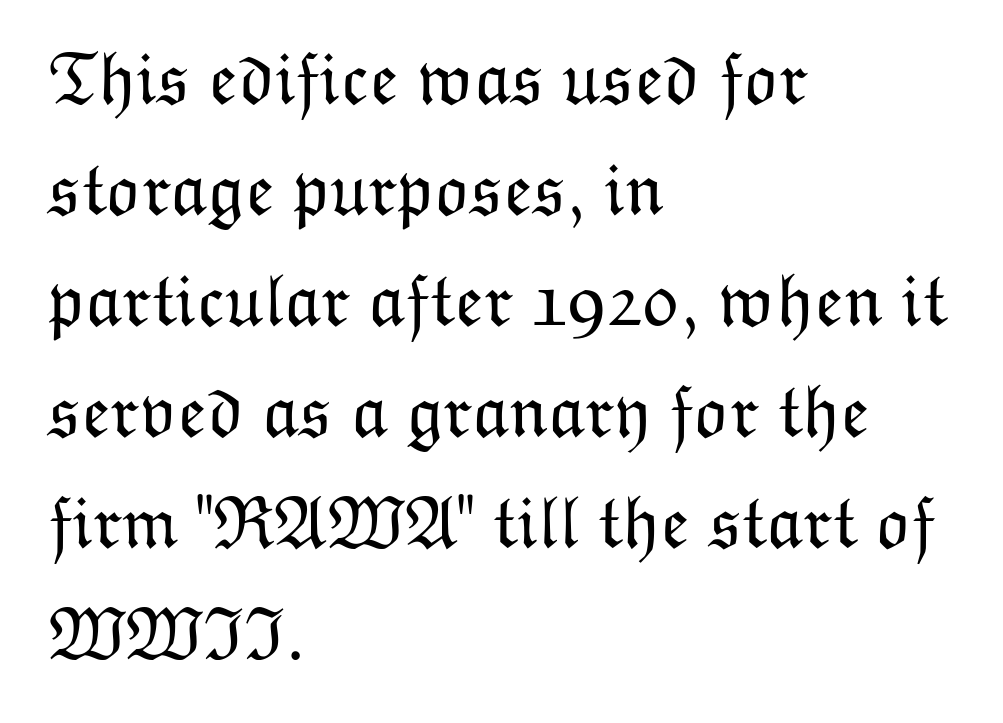
{"italic": "no", "bold": "no", "weight": "light", "width": "normal", "stroke_contrast": "low", "x_height": "medium", "monospaced": "no", "underline": "no", "align": "left", "line_spacing": "normal", "line_spacing_ratio": 1.5, "letter_spacing": "normal", "letter_spacing_em": 0.0, "glyph_px": 74}
